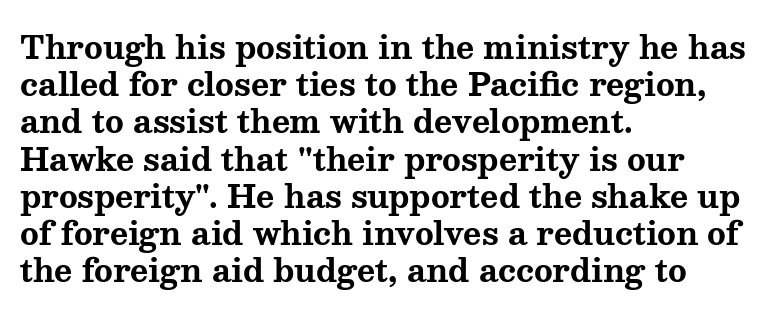
Q: Is the text bold? A: Yes.
Q: Is the text italic (slanted)? A: No, it is upright.
Q: Is the typeface a serif or a sans-serif typeface? A: Serif.
Q: Is the text underlined? A: No.
Q: How is the paragraph aligned? A: Left-aligned.
Q: Is the spacing between letters normal or unusually wide? A: Normal.
Q: Width (condensed, normal, or wide)? A: Wide.
Q: Stroke contrast? A: Medium.
Q: x-height? A: Medium.
Q: Monospaced? A: No.
